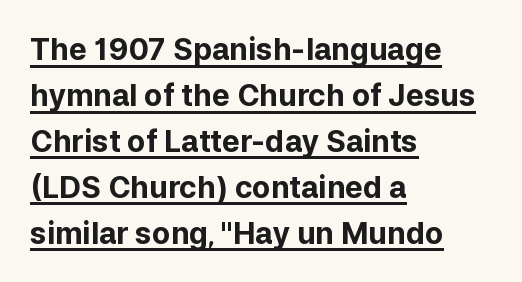
{"serif": "no", "italic": "no", "bold": "yes", "weight": "bold", "width": "normal", "stroke_contrast": "low", "x_height": "medium", "monospaced": "no", "underline": "yes", "align": "left", "line_spacing": "normal", "line_spacing_ratio": 1.53, "letter_spacing": "normal", "letter_spacing_em": 0.0, "glyph_px": 30}
